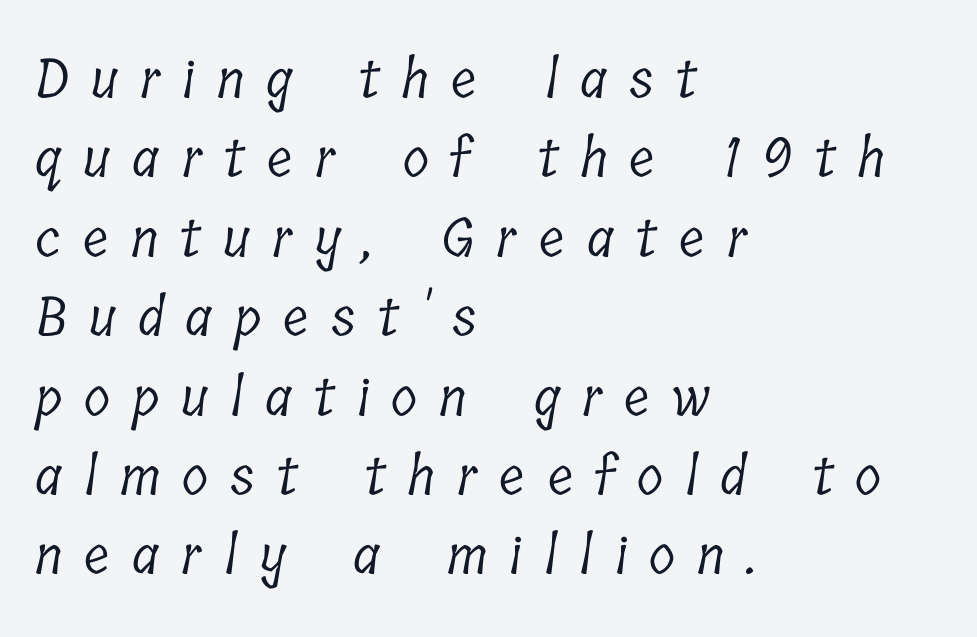
Q: Is the text bold? A: No.
Q: Is the typeface a serif or a sans-serif typeface? A: Serif.
Q: Is the text underlined? A: No.
Q: How is the paragraph aligned? A: Left-aligned.
Q: Is the spacing between letters normal or unusually wide? A: Unusually wide.
Q: Is the spacing between lines tight, normal or loose? A: Normal.
Q: Width (condensed, normal, or wide)? A: Condensed.
Q: Stroke contrast? A: Low.
Q: x-height? A: Medium.
Q: Monospaced? A: No.
